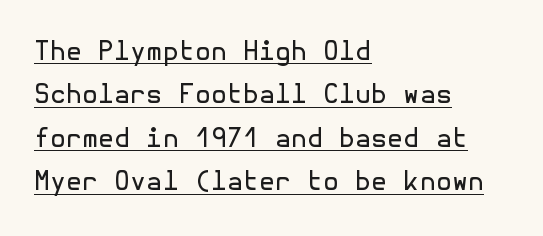
Q: Is the text bold? A: No.
Q: Is the text italic (slanted)? A: No, it is upright.
Q: Is the text underlined? A: Yes.
Q: How is the paragraph aligned? A: Left-aligned.
Q: Is the spacing between letters normal or unusually wide? A: Normal.
Q: Is the spacing between lines tight, normal or loose? A: Normal.
